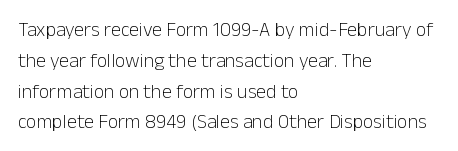
The image shows 20 px text type, upright; set left-aligned, normal line spacing (1.54x), normal letter spacing, not underlined.
